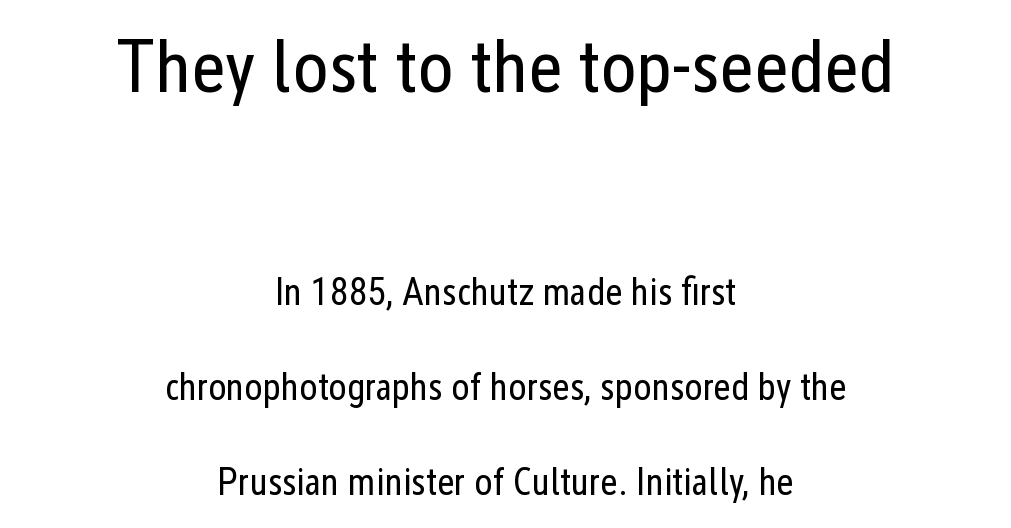
The strokes are not fattened; the text isn't bold. Think of a printed novel: that variable character pitch is what you see here. The setting favours the middle, as headings and verse often do. Clear beneath every line of the passage.
